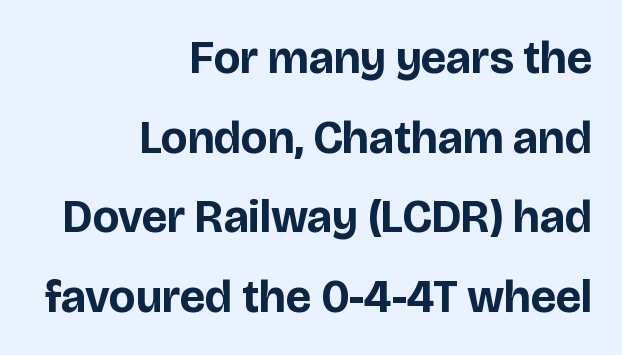
I'd call this a sans setting — the letters go barefoot. This sample uses an upright cut, with every glyph sitting square on the baseline. These words are printed bold, with thick strokes throughout. In CSS terms this would be text-align: right. Just letters on the line, the space beneath them empty.
